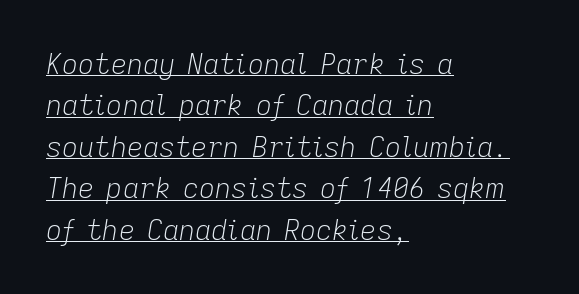
The image shows 28 px light type, italic (leaning right); set left-aligned, normal line spacing (1.48x), normal letter spacing, underlined; low stroke contrast and a medium x-height.
